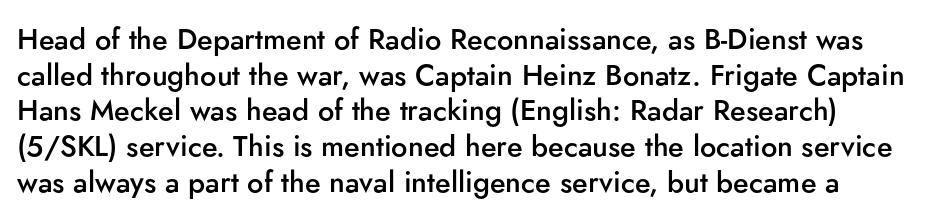
{"serif": "no", "italic": "no", "bold": "semi", "weight": "semibold", "width": "normal", "stroke_contrast": "low", "x_height": "small", "monospaced": "no", "underline": "no", "align": "left", "line_spacing_ratio": 1.23, "letter_spacing": "normal", "letter_spacing_em": 0.0, "glyph_px": 29}
